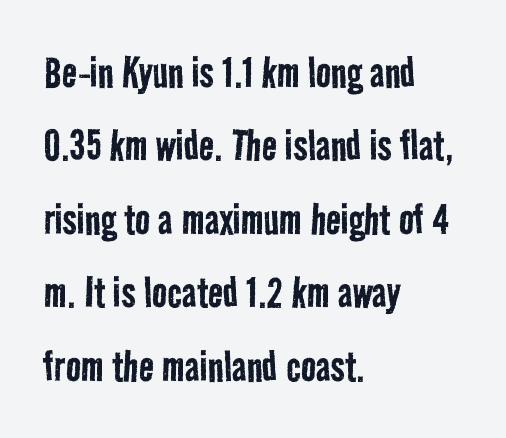
Q: Is the text bold? A: No.
Q: Is the typeface a serif or a sans-serif typeface? A: Sans-serif.
Q: Is the text underlined? A: No.
Q: How is the paragraph aligned? A: Left-aligned.
Q: Is the spacing between letters normal or unusually wide? A: Normal.
Q: Is the spacing between lines tight, normal or loose? A: Normal.
Q: Width (condensed, normal, or wide)? A: Condensed.
Q: Stroke contrast? A: Low.
Q: x-height? A: Medium.
Q: Monospaced? A: No.
